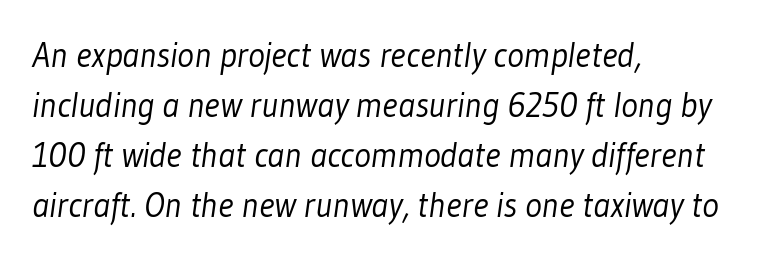
{"serif": "no", "bold": "no", "weight": "light", "width": "condensed", "stroke_contrast": "low", "x_height": "medium", "monospaced": "no", "underline": "no", "align": "left", "line_spacing": "normal", "line_spacing_ratio": 1.43, "letter_spacing": "normal", "letter_spacing_em": 0.0, "glyph_px": 35}
